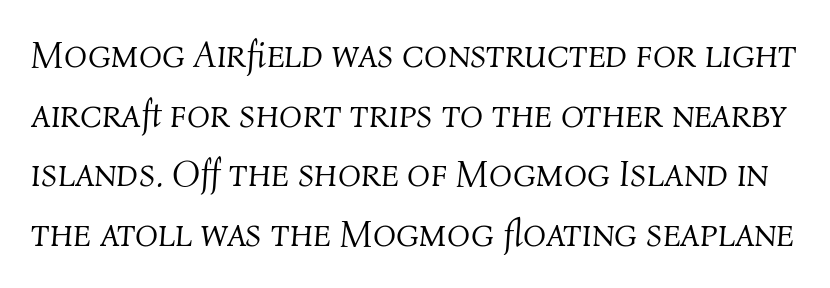
The font sits on the lighter half of the weight spectrum, regular included. Inter-character spacing is left at the font's built-in metrics. Do the characters align in a grid? No, the font is proportional. Leading: standard. When letters slant like this, we call the style italic.
